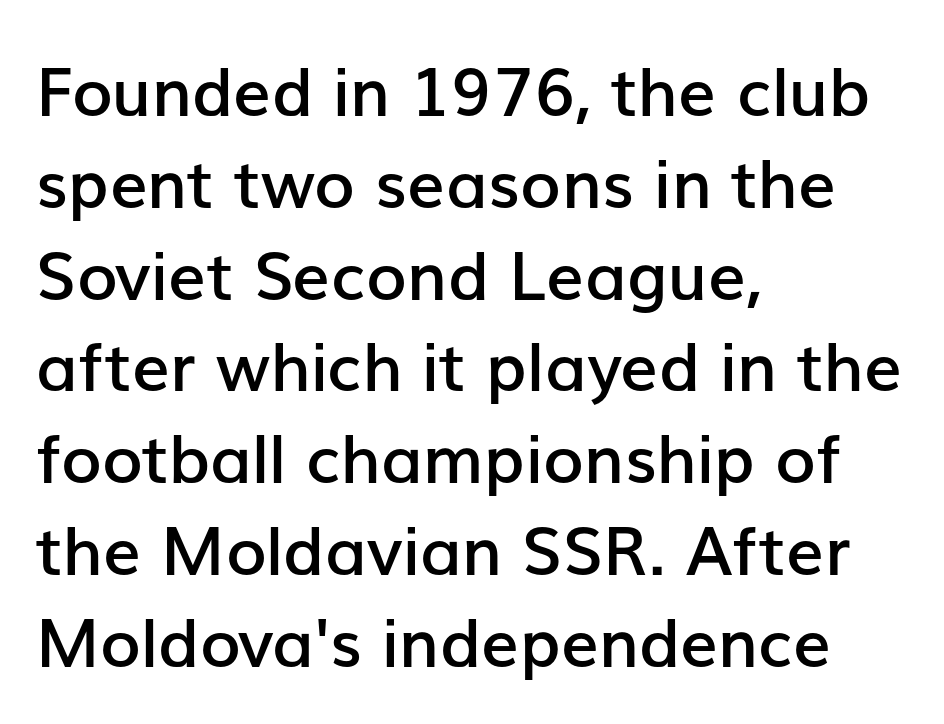
Q: Is the text bold? A: Semi-bold.
Q: Is the text italic (slanted)? A: No, it is upright.
Q: Is the typeface a serif or a sans-serif typeface? A: Sans-serif.
Q: Is the text underlined? A: No.
Q: How is the paragraph aligned? A: Left-aligned.
Q: Is the spacing between letters normal or unusually wide? A: Normal.
Q: Is the spacing between lines tight, normal or loose? A: Normal.
Q: Width (condensed, normal, or wide)? A: Normal.
Q: Stroke contrast? A: Low.
Q: x-height? A: Medium.
Q: Monospaced? A: No.
